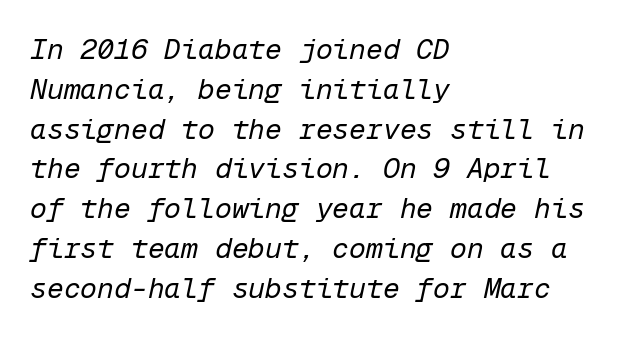
{"italic": "yes", "lean": "right", "slant_degrees": 12, "bold": "no", "weight": "regular", "width": "normal", "stroke_contrast": "low", "x_height": "medium", "monospaced": "yes", "underline": "no", "align": "left", "line_spacing": "normal", "line_spacing_ratio": 1.42, "letter_spacing": "normal", "letter_spacing_em": 0.0, "glyph_px": 28}
